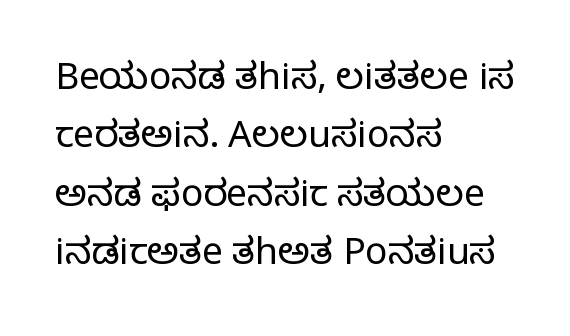
Q: Is the text bold? A: No.
Q: Is the text italic (slanted)? A: No, it is upright.
Q: Is the typeface a serif or a sans-serif typeface? A: Serif.
Q: Is the text underlined? A: No.
Q: How is the paragraph aligned? A: Left-aligned.
Q: Is the spacing between letters normal or unusually wide? A: Normal.
Q: Is the spacing between lines tight, normal or loose? A: Normal.
Q: Width (condensed, normal, or wide)? A: Normal.
Q: Stroke contrast? A: Low.
Q: x-height? A: Large.
Q: Monospaced? A: No.
